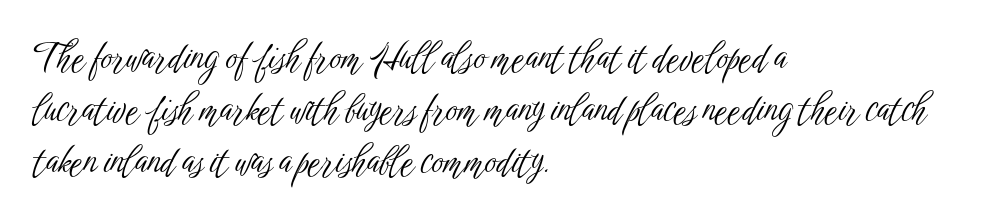
The image shows 36 px light, condensed sans-serif type; set left-aligned, normal line spacing (1.45x), normal letter spacing, not underlined; low stroke contrast and a medium x-height.
